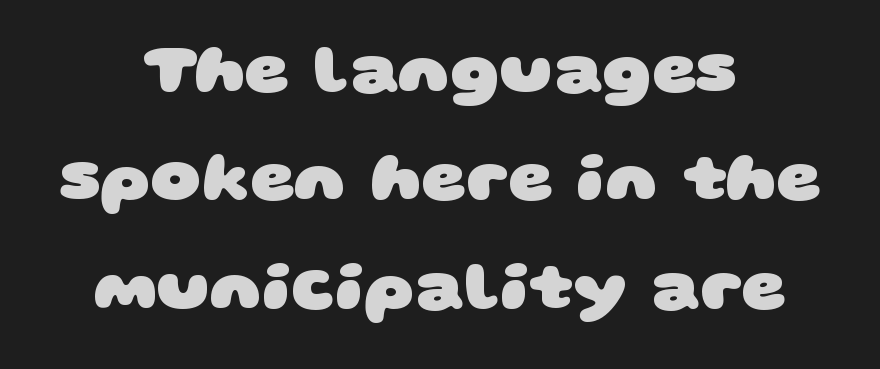
The image shows 69 px heavy, wide sans-serif type; set centered, normal line spacing (1.57x), normal letter spacing, not underlined; low stroke contrast and a large x-height.
